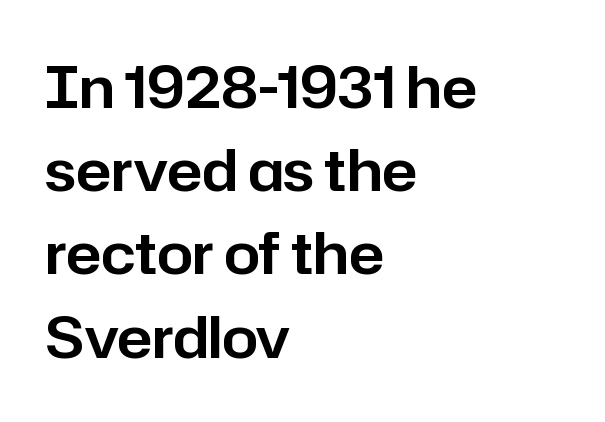
The image shows 57 px sans-serif type, upright; set left-aligned, normal line spacing (1.46x), normal letter spacing, not underlined; low stroke contrast and a medium x-height.
